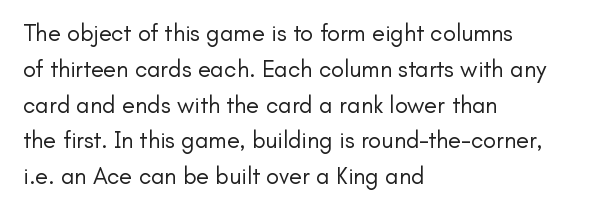
{"italic": "no", "bold": "no", "underline": "no", "align": "left", "line_spacing": "normal", "line_spacing_ratio": 1.49, "letter_spacing": "normal", "letter_spacing_em": 0.0, "glyph_px": 24}
